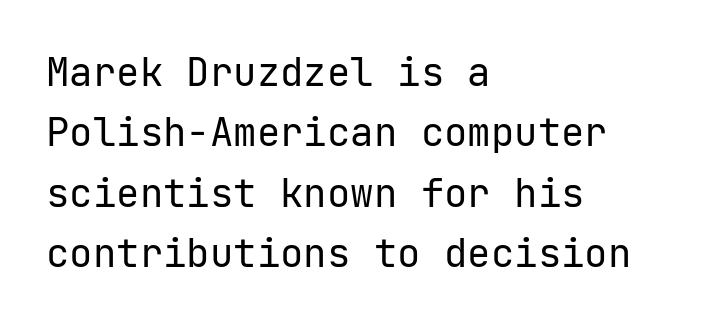
The image shows 39 px regular-weight sans-serif type, upright; set left-aligned, normal line spacing (1.55x), normal letter spacing, not underlined; low stroke contrast and a medium x-height.
